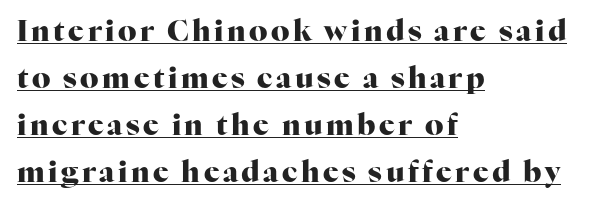
Q: Is the text bold? A: Yes.
Q: Is the text italic (slanted)? A: No, it is upright.
Q: Is the typeface a serif or a sans-serif typeface? A: Serif.
Q: Is the text underlined? A: Yes.
Q: How is the paragraph aligned? A: Left-aligned.
Q: Is the spacing between lines tight, normal or loose? A: Normal.
Q: Width (condensed, normal, or wide)? A: Normal.
Q: Stroke contrast? A: High.
Q: x-height? A: Medium.
Q: Monospaced? A: No.
